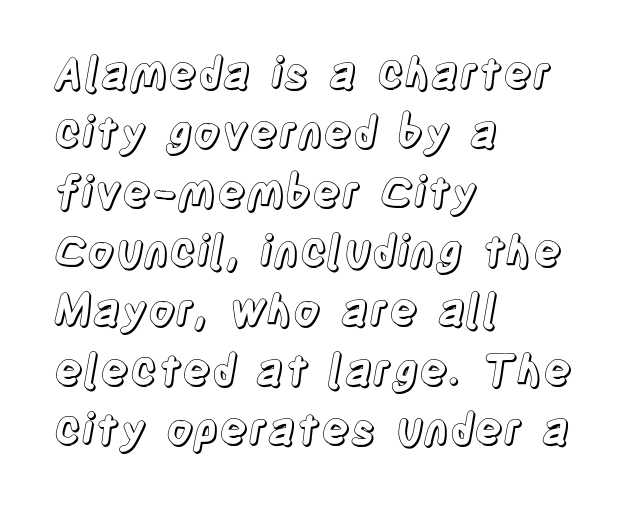
Q: Is the text italic (slanted)? A: Yes.
Q: Is the text underlined? A: No.
Q: How is the paragraph aligned? A: Left-aligned.
Q: Is the spacing between letters normal or unusually wide? A: Normal.
Q: Is the spacing between lines tight, normal or loose? A: Normal.
Q: Width (condensed, normal, or wide)? A: Condensed.
Q: x-height? A: Large.
Q: Monospaced? A: No.
